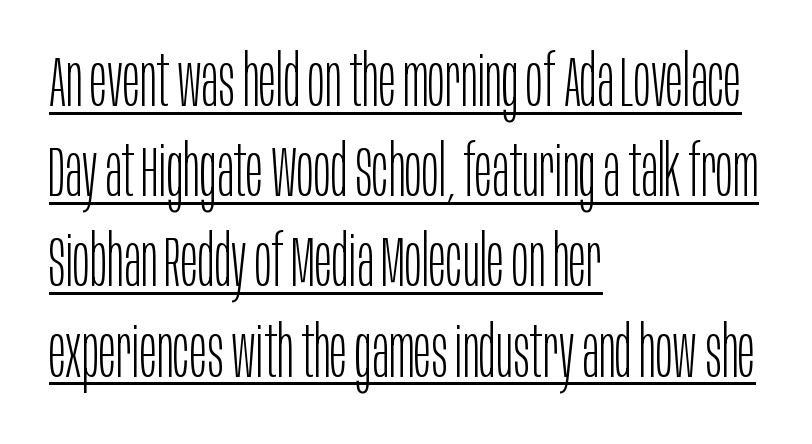
{"serif": "no", "italic": "no", "bold": "no", "weight": "light", "width": "condensed", "stroke_contrast": "low", "x_height": "large", "monospaced": "no", "underline": "yes", "align": "left", "line_spacing": "normal", "line_spacing_ratio": 1.27, "letter_spacing": "normal", "letter_spacing_em": 0.0, "glyph_px": 71}
